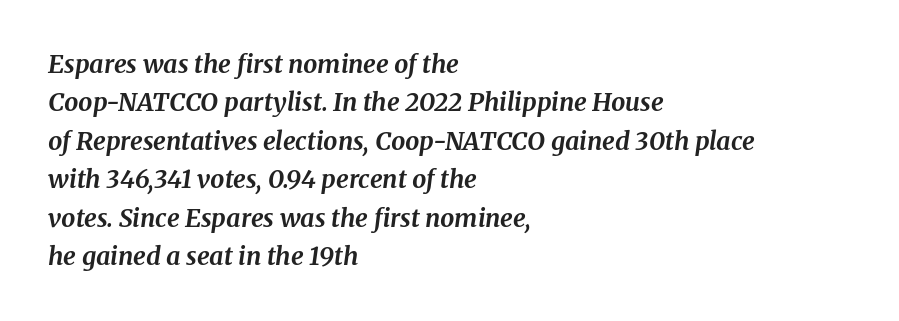
Nobody drew a line under any word here. The glyphs have the mass of a bold cut. The paragraph shown leans on its left margin. Each new line begins a customary step beneath the previous one. Tracking value appears to be zero — textbook default spacing. It's the slanting kind of type.
